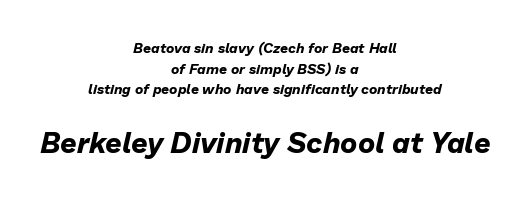
Q: Is the text bold? A: Yes.
Q: Is the text italic (slanted)? A: Yes, it leans right by about 13 degrees.
Q: Is the text underlined? A: No.
Q: How is the paragraph aligned? A: Centered.
Q: Is the spacing between letters normal or unusually wide? A: Normal.
Q: Is the spacing between lines tight, normal or loose? A: Normal.
Q: Which block of text is set in a larger size, the first (top) or the second (bottom)? A: The second (bottom) one.
Q: Width (condensed, normal, or wide)? A: Normal.
Q: Stroke contrast? A: Low.
Q: x-height? A: Medium.
Q: Monospaced? A: No.
